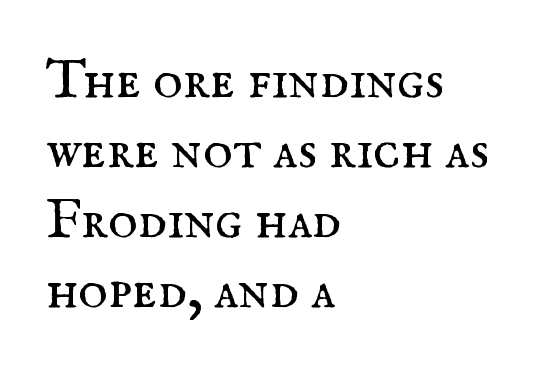
{"serif": "yes", "italic": "no", "bold": "no", "weight": "regular", "width": "normal", "stroke_contrast": "medium", "x_height": "small", "monospaced": "no", "underline": "no", "align": "left", "line_spacing": "normal", "line_spacing_ratio": 1.25, "letter_spacing": "normal", "letter_spacing_em": 0.0, "glyph_px": 56}
